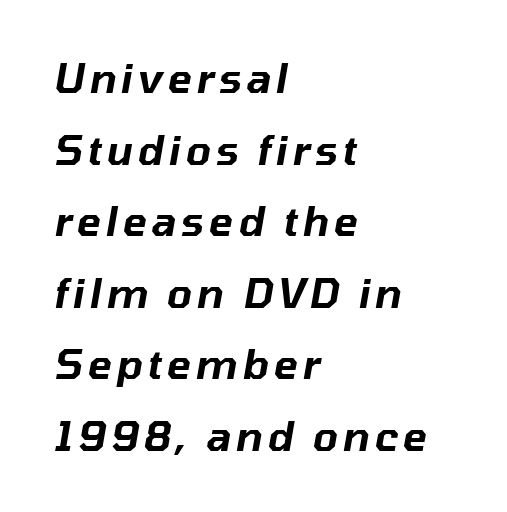
{"italic": "yes", "lean": "right", "slant_degrees": 10, "width": "normal", "stroke_contrast": "low", "x_height": "medium", "monospaced": "no", "underline": "no", "align": "left", "line_spacing_ratio": 1.79, "glyph_px": 40}
